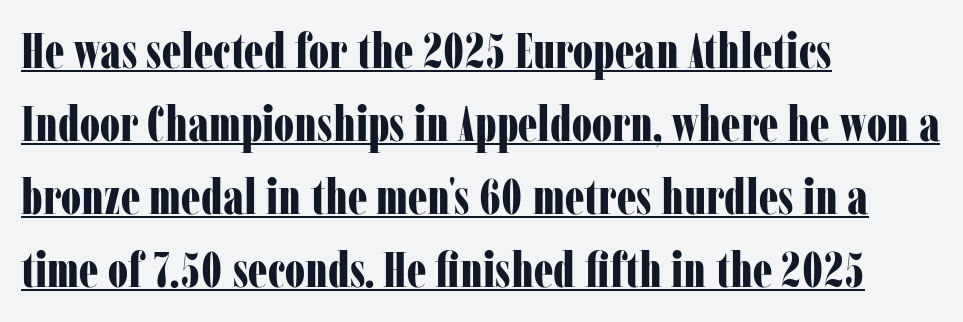
What stands out about the letter spacing? Nothing — it is the standard amount. Compared with an ordinary text face, these strokes are far heavier — a full bold. Rendered with straight, roman letterforms. Descenders here cross a horizontal rule under the line. The ragged edge is on the right, which tells us the setting is flush left.
